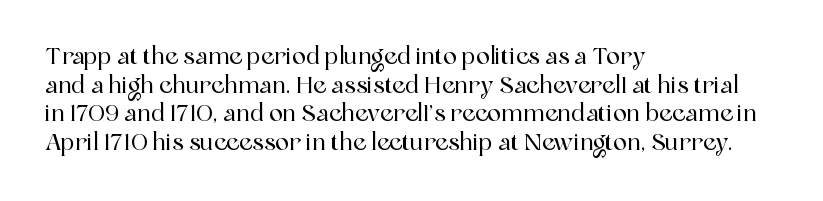
The image shows 23 px text type, upright; set left-aligned, normal line spacing (1.25x), normal letter spacing, not underlined.
